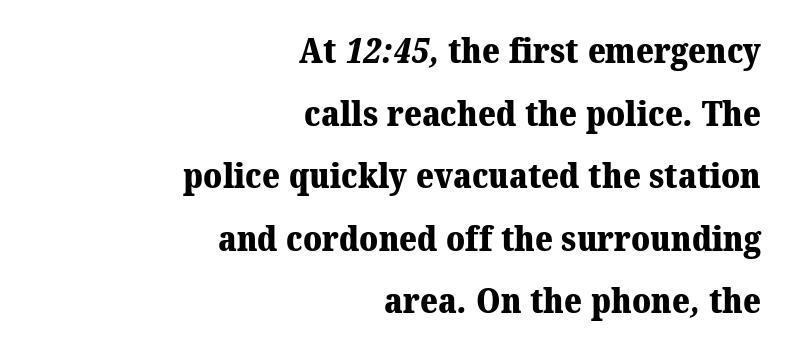
Q: Is the text bold? A: Yes.
Q: Is the typeface a serif or a sans-serif typeface? A: Serif.
Q: Is the text underlined? A: No.
Q: How is the paragraph aligned? A: Right-aligned.
Q: Is the spacing between letters normal or unusually wide? A: Normal.
Q: Width (condensed, normal, or wide)? A: Normal.
Q: Stroke contrast? A: Medium.
Q: x-height? A: Medium.
Q: Monospaced? A: No.
